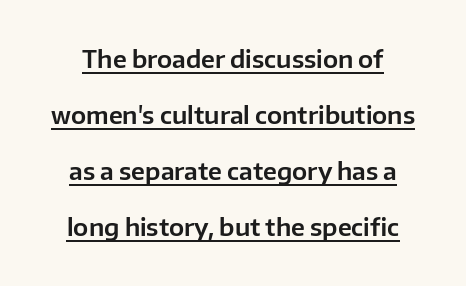
Q: Is the text italic (slanted)? A: No, it is upright.
Q: Is the text underlined? A: Yes.
Q: Is the spacing between letters normal or unusually wide? A: Normal.
Q: Is the spacing between lines tight, normal or loose? A: Loose.
